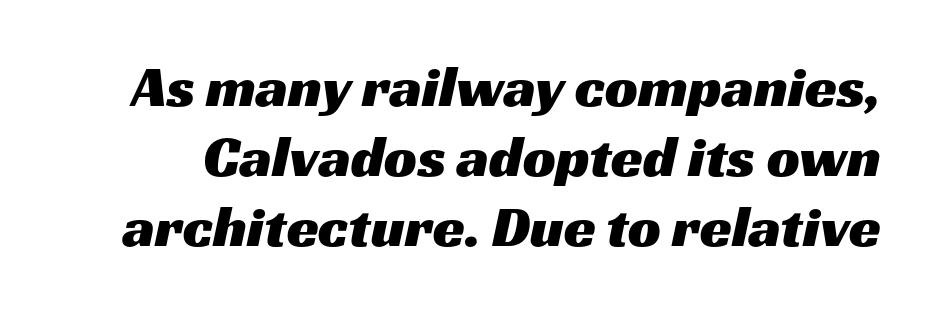
Q: Is the typeface a serif or a sans-serif typeface? A: Sans-serif.
Q: Is the text underlined? A: No.
Q: Is the spacing between letters normal or unusually wide? A: Normal.
Q: Width (condensed, normal, or wide)? A: Wide.
Q: Stroke contrast? A: Medium.
Q: x-height? A: Medium.
Q: Monospaced? A: No.
